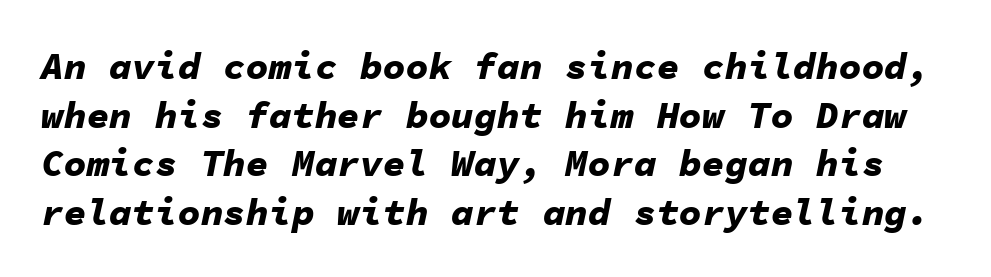
{"italic": "yes", "lean": "right", "slant_degrees": 11, "bold": "yes", "weight": "bold", "width": "normal", "stroke_contrast": "low", "x_height": "medium", "monospaced": "yes", "underline": "no", "line_spacing": "normal", "line_spacing_ratio": 1.28, "letter_spacing": "normal", "letter_spacing_em": 0.0, "glyph_px": 38}
